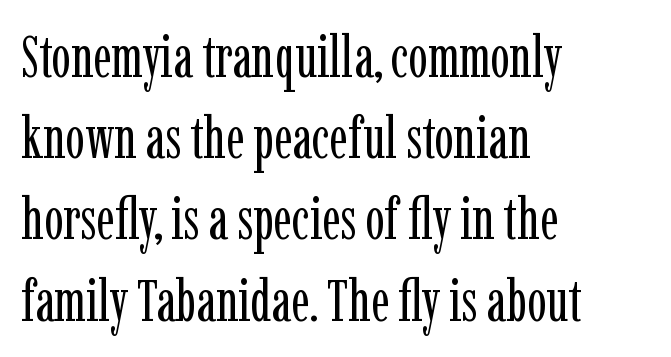
Q: Is the text bold? A: No.
Q: Is the text italic (slanted)? A: No, it is upright.
Q: Is the typeface a serif or a sans-serif typeface? A: Serif.
Q: Is the text underlined? A: No.
Q: How is the paragraph aligned? A: Left-aligned.
Q: Is the spacing between letters normal or unusually wide? A: Normal.
Q: Is the spacing between lines tight, normal or loose? A: Normal.
Q: Width (condensed, normal, or wide)? A: Condensed.
Q: Stroke contrast? A: Low.
Q: x-height? A: Medium.
Q: Monospaced? A: No.
